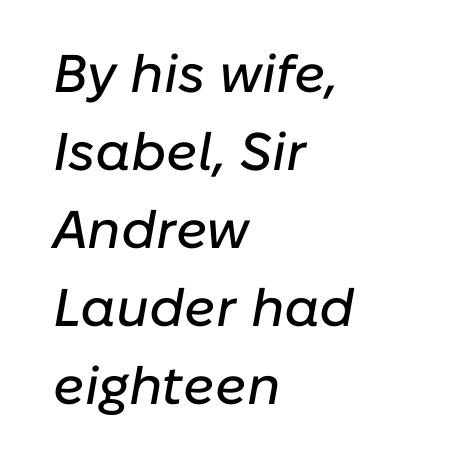
The image shows 53 px text type, italic (leaning right); set left-aligned, normal line spacing (1.47x), normal letter spacing, not underlined; low stroke contrast and a medium x-height.
